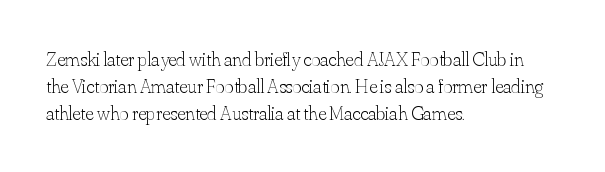
Unlike italic type, these characters show no tilt at all. Honestly, there is no underline to notice here at all. The ragged edge is on the right, which tells us the setting is flush left. Tracking here is standard; glyphs follow each other at the usual distance.
